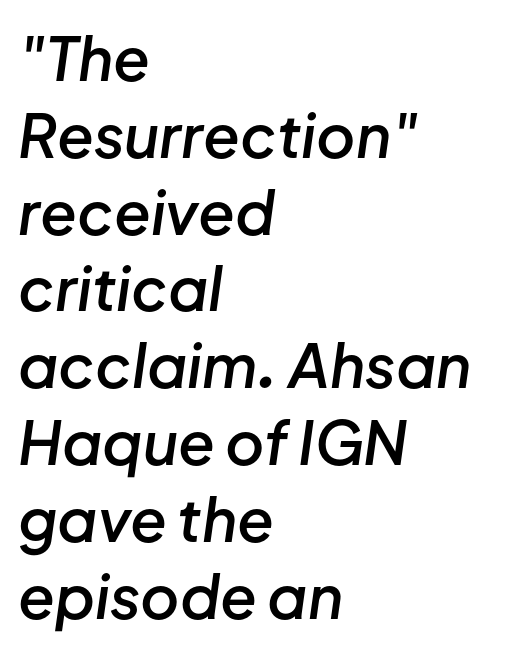
{"italic": "yes", "lean": "right", "slant_degrees": 8, "bold": "semi", "weight": "semibold", "width": "normal", "stroke_contrast": "low", "x_height": "medium", "monospaced": "no", "underline": "no", "align": "left", "line_spacing": "normal", "line_spacing_ratio": 1.28, "letter_spacing": "normal", "letter_spacing_em": 0.0, "glyph_px": 60}
